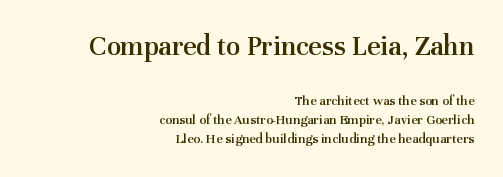
Q: Is the text bold? A: Semi-bold.
Q: Is the text italic (slanted)? A: No, it is upright.
Q: Is the typeface a serif or a sans-serif typeface? A: Serif.
Q: Is the text underlined? A: No.
Q: How is the paragraph aligned? A: Right-aligned.
Q: Is the spacing between letters normal or unusually wide? A: Normal.
Q: Is the spacing between lines tight, normal or loose? A: Normal.
Q: Which block of text is set in a larger size, the first (top) or the second (bottom)? A: The first (top) one.
Q: Width (condensed, normal, or wide)? A: Normal.
Q: Stroke contrast? A: Medium.
Q: x-height? A: Medium.
Q: Monospaced? A: No.
